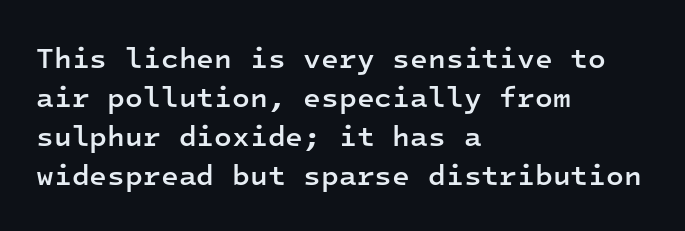
The image shows 29 px semibold sans-serif type, upright, monospaced; set left-aligned, normal line spacing (1.35x), normal letter spacing, not underlined; low stroke contrast and a medium x-height.
